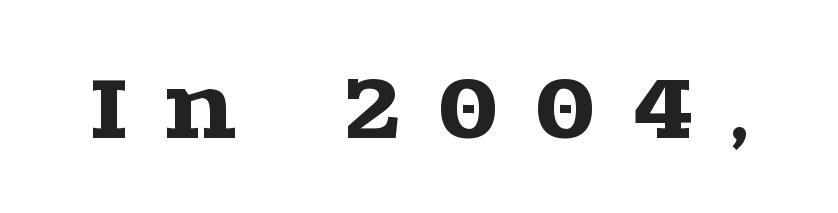
Upright lettering throughout. Someone cranked the tracking dial way up on this one. These lines are composed in type with serifs. The area under the type is left untouched.
